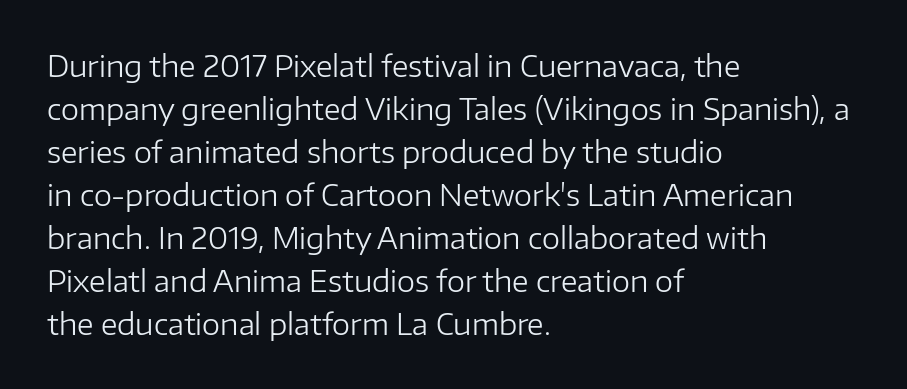
The image shows 29 px regular-weight sans-serif type, upright; set left-aligned, normal line spacing (1.48x), normal letter spacing, not underlined; low stroke contrast and a medium x-height.
